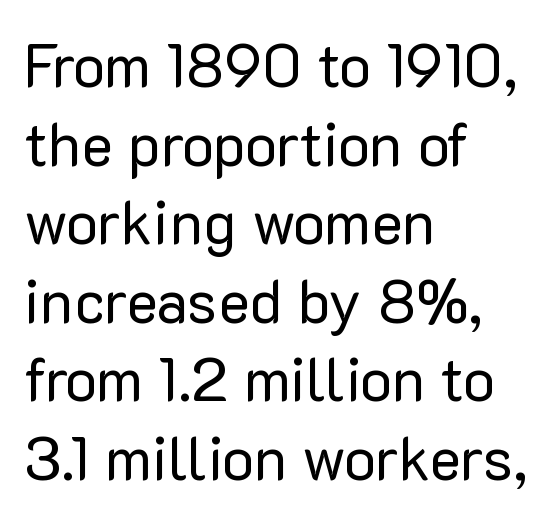
The image shows 60 px regular-weight sans-serif type, upright; set left-aligned, normal line spacing (1.31x), normal letter spacing, not underlined; low stroke contrast and a medium x-height.
